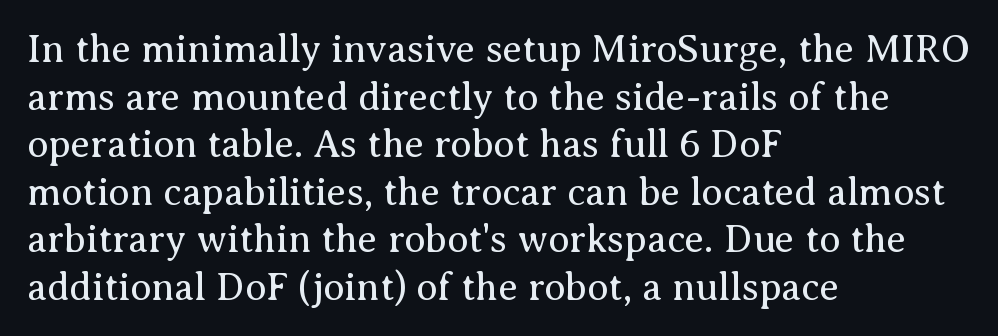
The image shows 39 px regular-weight serif type, upright; set left-aligned, line spacing 1.22x, normal letter spacing, not underlined; medium stroke contrast and a medium x-height.
